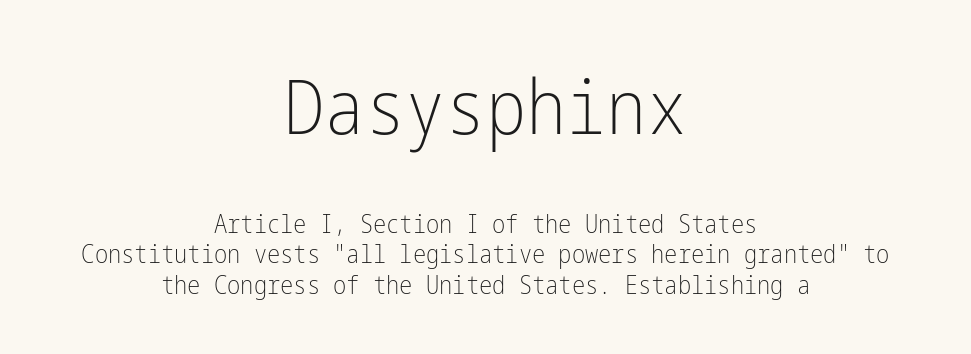
{"serif": "no", "italic": "no", "bold": "no", "weight": "light", "width": "condensed", "stroke_contrast": "low", "x_height": "medium", "underline": "no", "align": "center", "line_spacing_ratio": 1.22, "letter_spacing": "normal", "letter_spacing_em": 0.0, "larger_block": "first", "size_ratio": 3.04, "glyph_px": 76}
